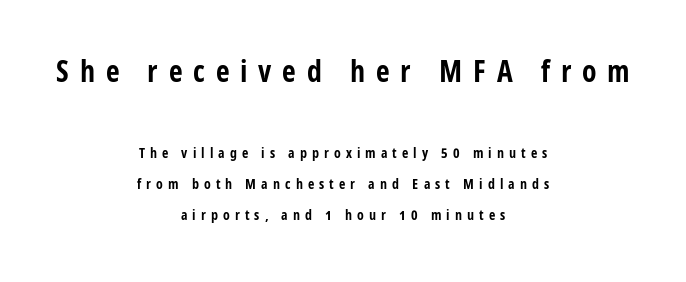
{"serif": "no", "italic": "no", "bold": "yes", "weight": "bold", "width": "condensed", "stroke_contrast": "low", "x_height": "medium", "monospaced": "no", "underline": "no", "align": "center", "line_spacing": "loose", "line_spacing_ratio": 2.2, "letter_spacing": "wide", "letter_spacing_em": 0.36, "larger_block": "first", "size_ratio": 2.14, "glyph_px": 30}
